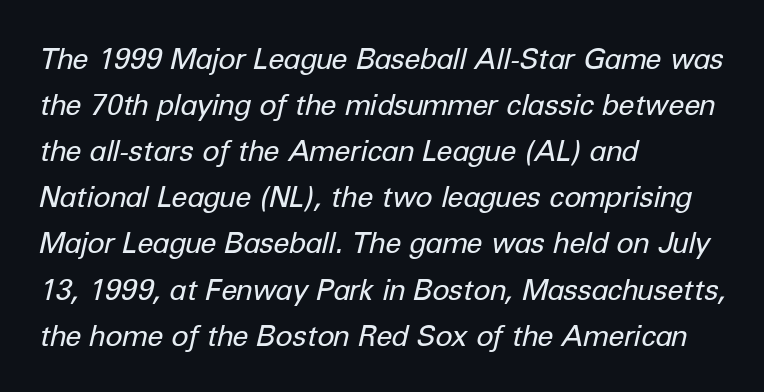
{"italic": "yes", "lean": "right", "slant_degrees": 12, "bold": "no", "weight": "regular", "width": "normal", "stroke_contrast": "low", "x_height": "medium", "monospaced": "no", "underline": "no", "align": "left", "line_spacing": "normal", "line_spacing_ratio": 1.59, "letter_spacing": "normal", "letter_spacing_em": 0.0, "glyph_px": 29}
